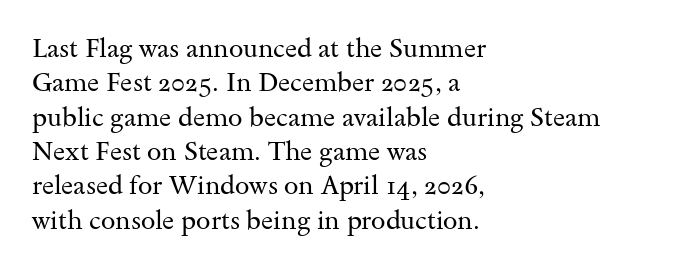
{"italic": "no", "bold": "no", "underline": "no", "align": "left", "line_spacing": "normal", "line_spacing_ratio": 1.32, "letter_spacing": "normal", "letter_spacing_em": 0.0, "glyph_px": 26}
